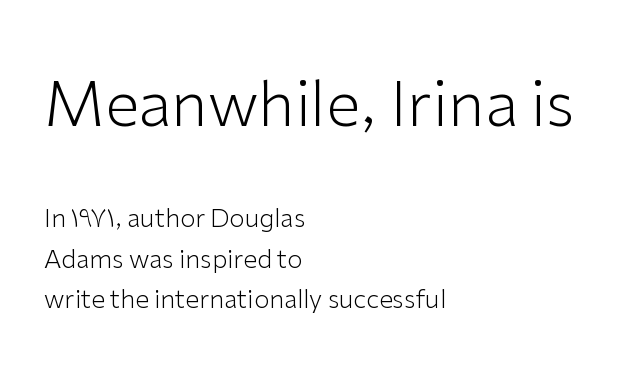
{"serif": "no", "italic": "no", "bold": "no", "weight": "light", "width": "normal", "stroke_contrast": "low", "x_height": "medium", "monospaced": "no", "underline": "no", "align": "left", "line_spacing": "normal", "line_spacing_ratio": 1.62, "letter_spacing": "normal", "letter_spacing_em": 0.0, "larger_block": "first", "size_ratio": 2.48, "glyph_px": 62}
